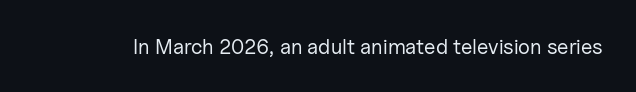
The image shows 21 px text type, upright; set normal letter spacing, not underlined.
